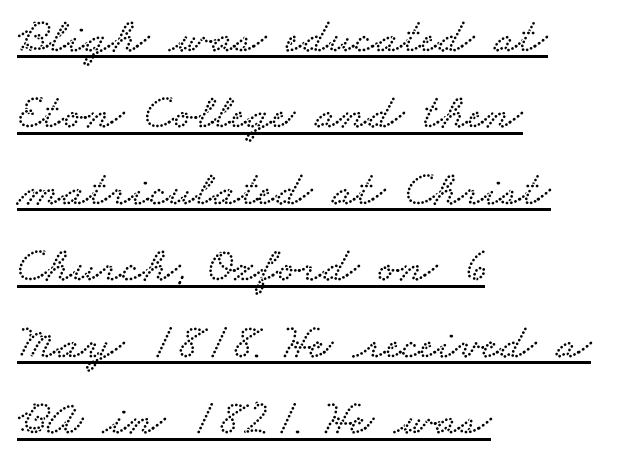
Are there feet on the stems? There are — it's a serif. The paragraph shown leans on its left margin. Quick note: underline on. Honestly, the letter spacing is just normal — you wouldn't notice it. Vertically, the passage feels balanced, rows spaced as you'd expect. The passage shown is typed in a proportional face where columns would drift.
